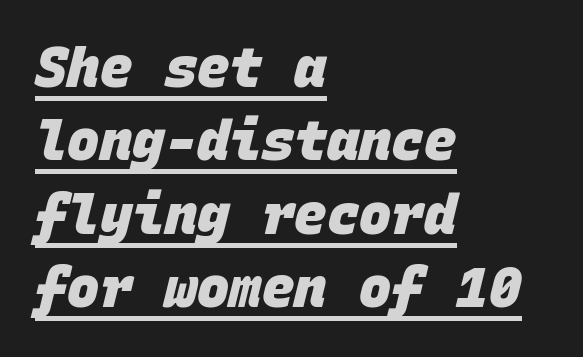
Students, this is bold: see how much ink each stroke carries. The face used here is monospaced, like something from a code editor. The text was rendered using a sans face with plain stroke endings. Looks like someone drew a line under every word here. The passage is arranged the way most books set body copy — flush left. Each new line begins a customary step beneath the previous one.
